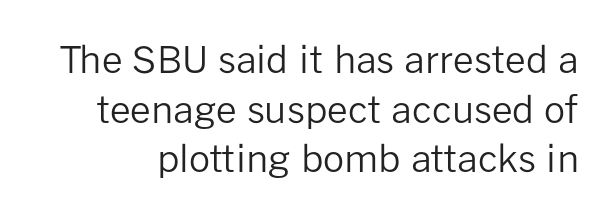
The image shows 37 px regular-weight sans-serif type, upright; set normal line spacing (1.34x), normal letter spacing, not underlined; low stroke contrast and a medium x-height.
